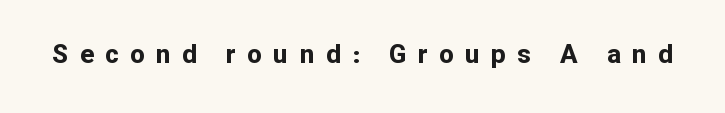
Q: Is the text bold? A: Yes.
Q: Is the text italic (slanted)? A: No, it is upright.
Q: Is the text underlined? A: No.
Q: Is the spacing between letters normal or unusually wide? A: Unusually wide.
